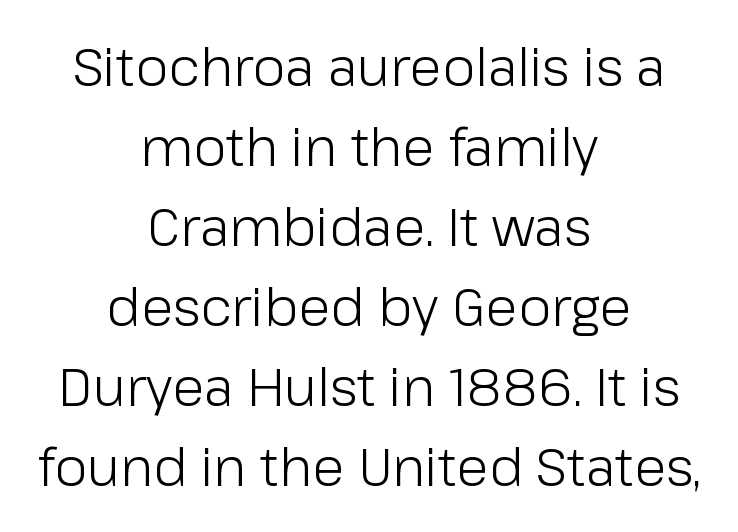
Q: Is the text bold? A: No.
Q: Is the text italic (slanted)? A: No, it is upright.
Q: Is the typeface a serif or a sans-serif typeface? A: Sans-serif.
Q: Is the text underlined? A: No.
Q: How is the paragraph aligned? A: Centered.
Q: Is the spacing between letters normal or unusually wide? A: Normal.
Q: Is the spacing between lines tight, normal or loose? A: Normal.
Q: Width (condensed, normal, or wide)? A: Normal.
Q: Stroke contrast? A: Low.
Q: x-height? A: Medium.
Q: Monospaced? A: No.
